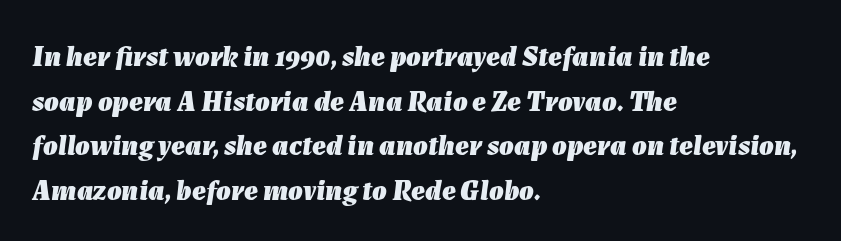
A typesetter would call this proportional, since set widths differ per character. Posture: slanted. The glyphs have the mass of a bold cut. The vertical gap from one line to the next is medium. The words here are not underlined. The face used here is rendered with its standard letterfit.
